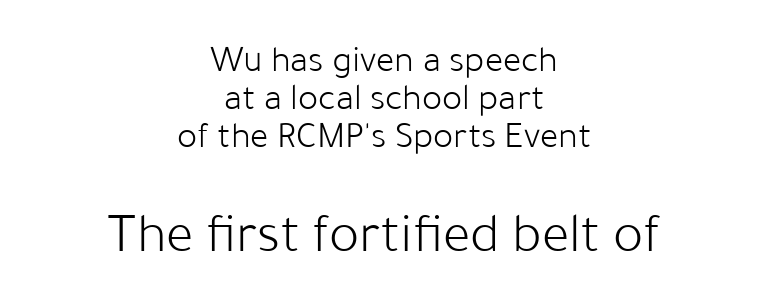
The image shows 57 px light sans-serif type, upright; set centered, tight line spacing (1.0x), normal letter spacing, not underlined; the second (bottom) block is 1.5x larger; low stroke contrast and a medium x-height.
